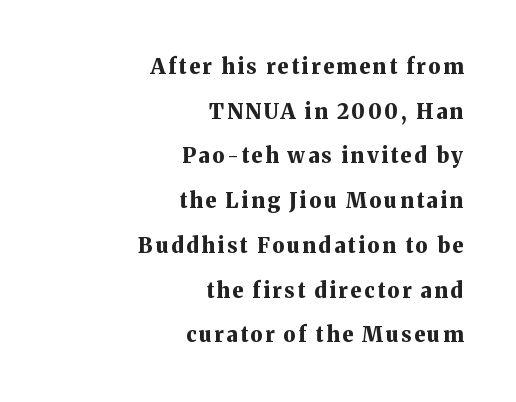
Q: Is the text bold? A: Yes.
Q: Is the text italic (slanted)? A: No, it is upright.
Q: Is the text underlined? A: No.
Q: How is the paragraph aligned? A: Right-aligned.
Q: Is the spacing between lines tight, normal or loose? A: Loose.
